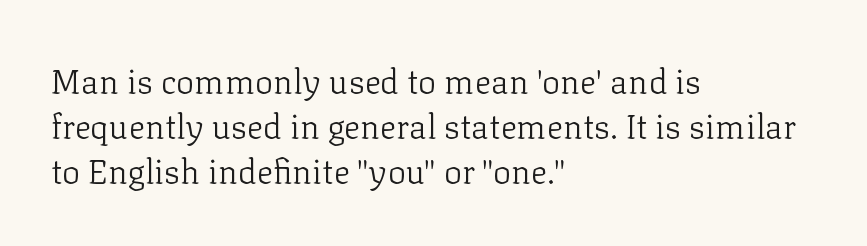
{"serif": "yes", "italic": "no", "bold": "no", "weight": "light", "width": "normal", "stroke_contrast": "low", "x_height": "medium", "monospaced": "no", "underline": "no", "align": "left", "line_spacing": "normal", "line_spacing_ratio": 1.32, "letter_spacing": "normal", "letter_spacing_em": 0.0, "glyph_px": 34}
